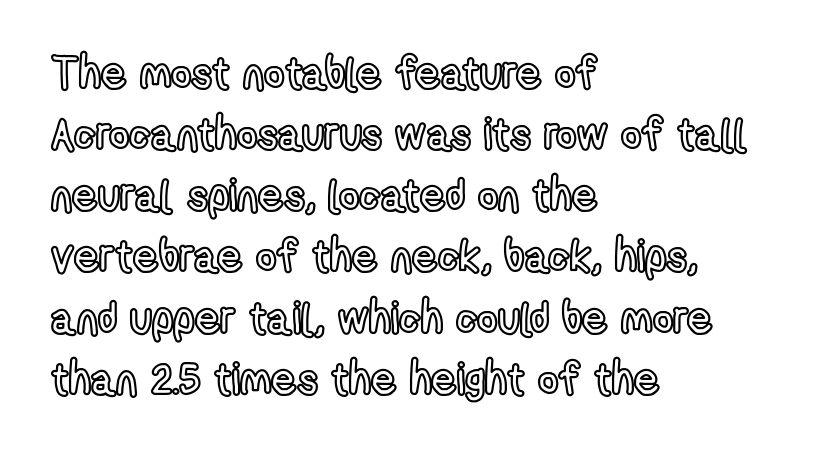
Q: Is the text italic (slanted)? A: No, it is upright.
Q: Is the text underlined? A: No.
Q: How is the paragraph aligned? A: Left-aligned.
Q: Is the spacing between letters normal or unusually wide? A: Normal.
Q: Is the spacing between lines tight, normal or loose? A: Normal.
Q: Width (condensed, normal, or wide)? A: Condensed.
Q: x-height? A: Medium.
Q: Monospaced? A: No.
